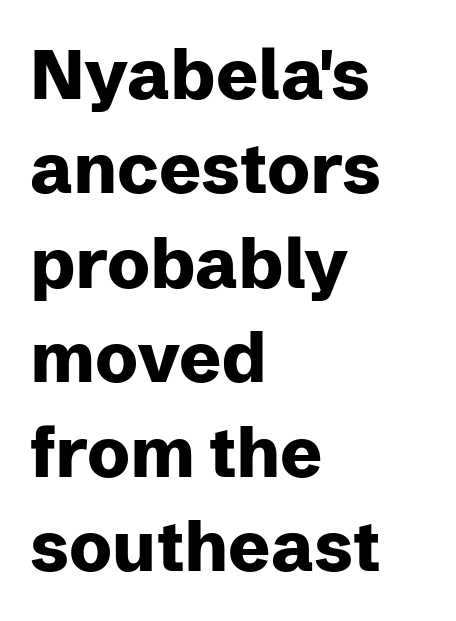
Q: Is the text bold? A: Yes.
Q: Is the text italic (slanted)? A: No, it is upright.
Q: Is the typeface a serif or a sans-serif typeface? A: Sans-serif.
Q: Is the text underlined? A: No.
Q: How is the paragraph aligned? A: Left-aligned.
Q: Is the spacing between letters normal or unusually wide? A: Normal.
Q: Is the spacing between lines tight, normal or loose? A: Normal.
Q: Width (condensed, normal, or wide)? A: Normal.
Q: Stroke contrast? A: Low.
Q: x-height? A: Medium.
Q: Monospaced? A: No.
